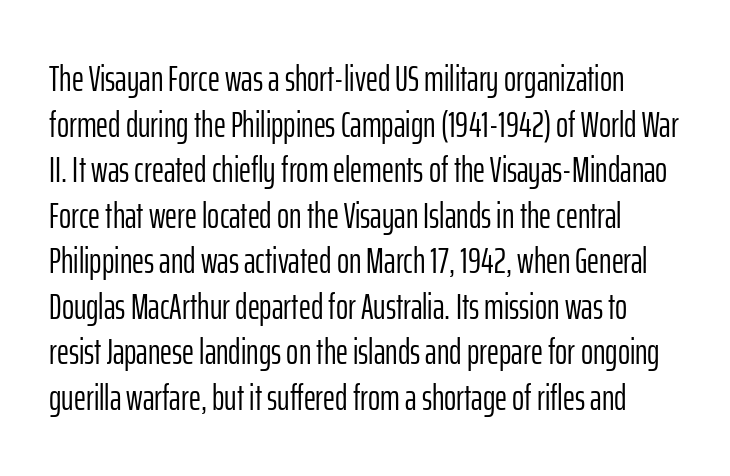
The image shows 37 px light, condensed sans-serif type, upright; set line spacing 1.23x, normal letter spacing, not underlined; low stroke contrast and a medium x-height.
